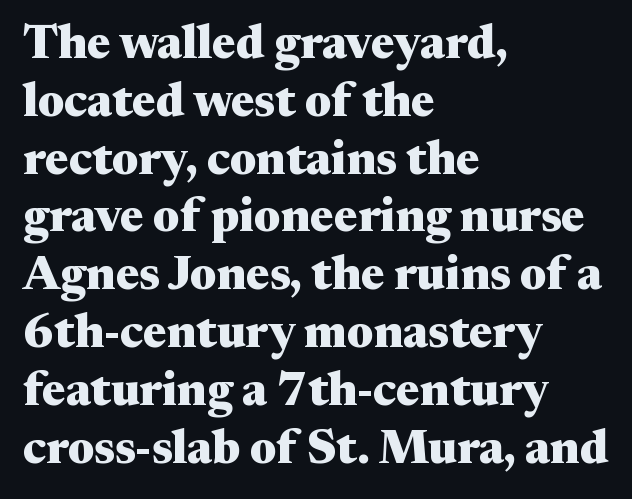
Q: Is the text bold? A: Yes.
Q: Is the text italic (slanted)? A: No, it is upright.
Q: Is the typeface a serif or a sans-serif typeface? A: Serif.
Q: Is the text underlined? A: No.
Q: How is the paragraph aligned? A: Left-aligned.
Q: Is the spacing between letters normal or unusually wide? A: Normal.
Q: Width (condensed, normal, or wide)? A: Wide.
Q: Stroke contrast? A: Medium.
Q: x-height? A: Medium.
Q: Monospaced? A: No.
